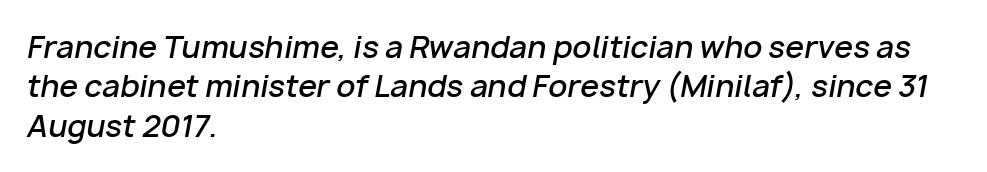
Q: Is the text bold? A: Semi-bold.
Q: Is the text italic (slanted)? A: Yes, it leans right by about 10 degrees.
Q: Is the text underlined? A: No.
Q: How is the paragraph aligned? A: Left-aligned.
Q: Is the spacing between letters normal or unusually wide? A: Normal.
Q: Is the spacing between lines tight, normal or loose? A: Normal.
Q: Width (condensed, normal, or wide)? A: Normal.
Q: Stroke contrast? A: Low.
Q: x-height? A: Medium.
Q: Monospaced? A: No.
